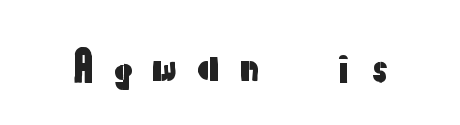
The image shows 40 px sans-serif type, upright; set unusually wide letter spacing (+0.43 em), not underlined; low stroke contrast and a medium x-height.
